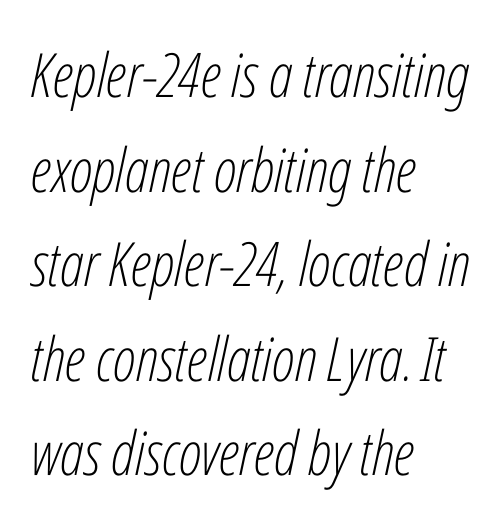
Q: Is the text bold? A: No.
Q: Is the text italic (slanted)? A: Yes, it leans right by about 12 degrees.
Q: Is the text underlined? A: No.
Q: How is the paragraph aligned? A: Left-aligned.
Q: Is the spacing between letters normal or unusually wide? A: Normal.
Q: Is the spacing between lines tight, normal or loose? A: Normal.
Q: Width (condensed, normal, or wide)? A: Condensed.
Q: Stroke contrast? A: Low.
Q: x-height? A: Medium.
Q: Monospaced? A: No.
